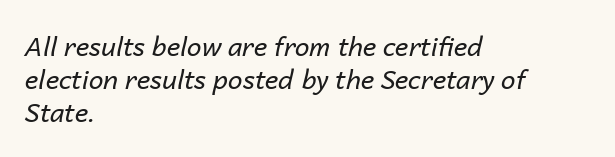
The image shows 26 px text type, italic (leaning right); set left-aligned, normal line spacing (1.26x), normal letter spacing, not underlined.
